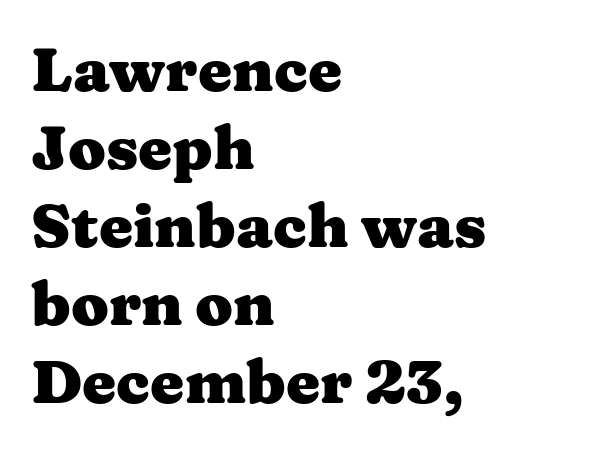
{"serif": "yes", "italic": "no", "bold": "yes", "weight": "heavy", "width": "wide", "stroke_contrast": "medium", "x_height": "medium", "monospaced": "no", "underline": "no", "align": "left", "line_spacing": "normal", "line_spacing_ratio": 1.28, "letter_spacing": "normal", "letter_spacing_em": 0.0, "glyph_px": 61}
